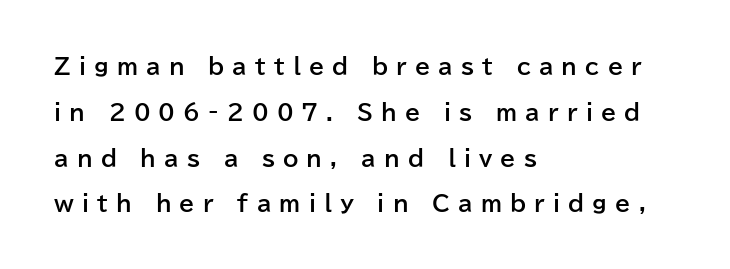
These lines were composed using upright roman letters. The foot of each line stays bare and open. Summary of weight: heavy, a full bold. The horizontal fit of the characters is loose and conspicuously gappy. Which margin do the lines hug? The left one — the right edge is uneven.
